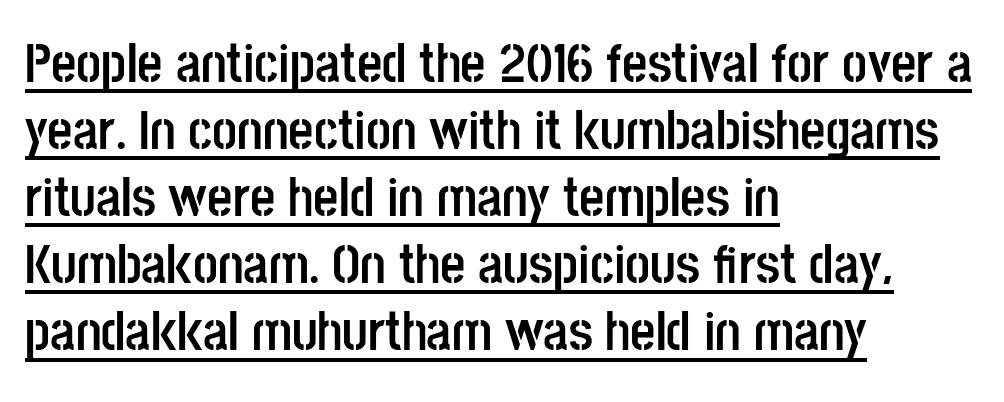
Q: Is the text bold? A: Yes.
Q: Is the text italic (slanted)? A: No, it is upright.
Q: Is the typeface a serif or a sans-serif typeface? A: Sans-serif.
Q: Is the text underlined? A: Yes.
Q: How is the paragraph aligned? A: Left-aligned.
Q: Is the spacing between letters normal or unusually wide? A: Normal.
Q: Width (condensed, normal, or wide)? A: Condensed.
Q: Stroke contrast? A: Low.
Q: x-height? A: Large.
Q: Monospaced? A: No.
